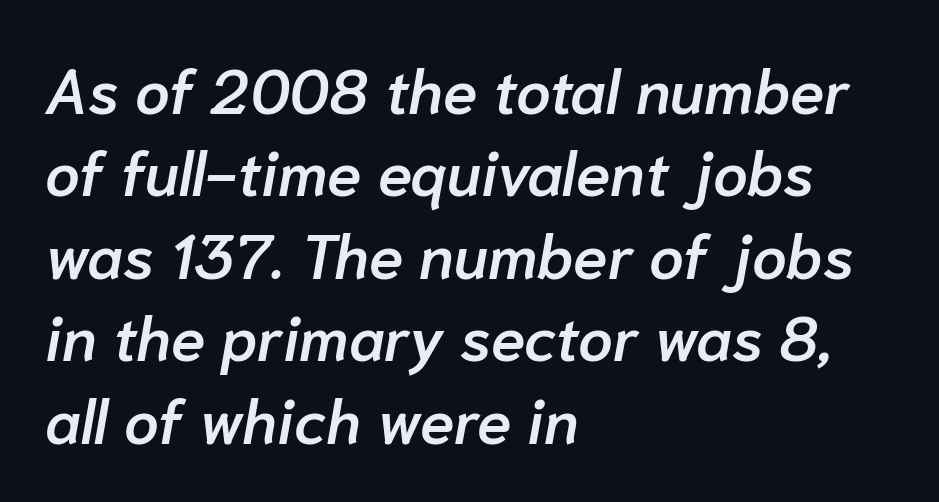
{"italic": "yes", "lean": "right", "slant_degrees": 10, "bold": "semi", "weight": "semibold", "width": "normal", "stroke_contrast": "low", "x_height": "medium", "monospaced": "no", "underline": "no", "align": "left", "line_spacing": "normal", "line_spacing_ratio": 1.33, "letter_spacing": "normal", "letter_spacing_em": 0.0, "glyph_px": 62}
